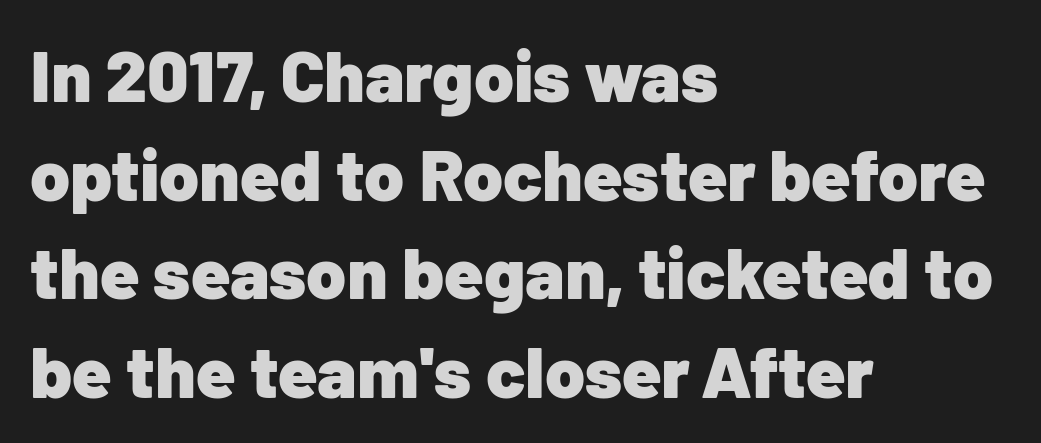
Q: Is the text bold? A: Yes.
Q: Is the text italic (slanted)? A: No, it is upright.
Q: Is the typeface a serif or a sans-serif typeface? A: Sans-serif.
Q: Is the text underlined? A: No.
Q: How is the paragraph aligned? A: Left-aligned.
Q: Is the spacing between letters normal or unusually wide? A: Normal.
Q: Is the spacing between lines tight, normal or loose? A: Normal.
Q: Width (condensed, normal, or wide)? A: Normal.
Q: Stroke contrast? A: Low.
Q: x-height? A: Medium.
Q: Monospaced? A: No.
